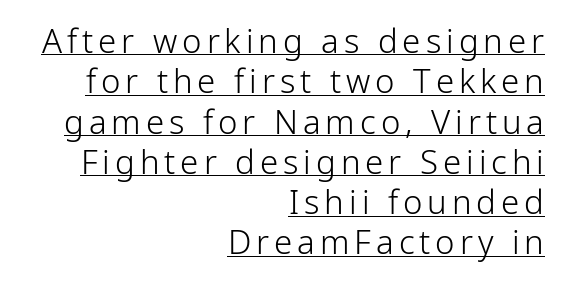
The image shows 33 px light sans-serif type, upright; set right-aligned, line spacing 1.22x, underlined; low stroke contrast and a medium x-height.
